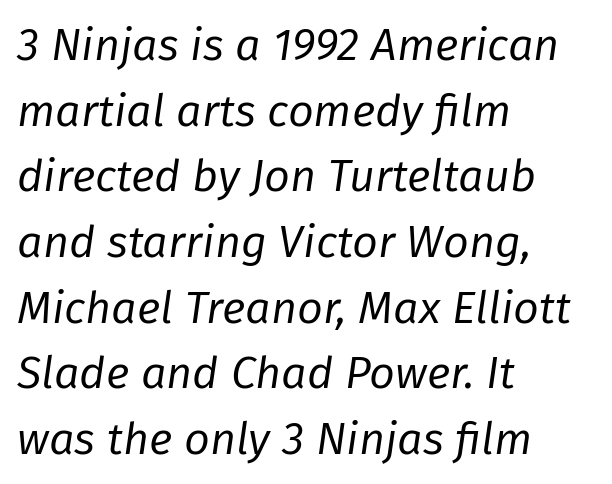
{"italic": "yes", "lean": "right", "slant_degrees": 8, "bold": "no", "weight": "regular", "width": "normal", "stroke_contrast": "low", "x_height": "medium", "monospaced": "no", "underline": "no", "align": "left", "line_spacing": "normal", "line_spacing_ratio": 1.46, "letter_spacing": "normal", "letter_spacing_em": 0.0, "glyph_px": 45}
